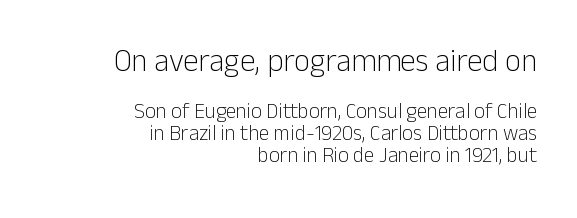
The image shows 31 px light sans-serif type, upright; set right-aligned, tight line spacing (1.05x), normal letter spacing, not underlined; the first (top) block is 1.48x larger; low stroke contrast and a medium x-height.
